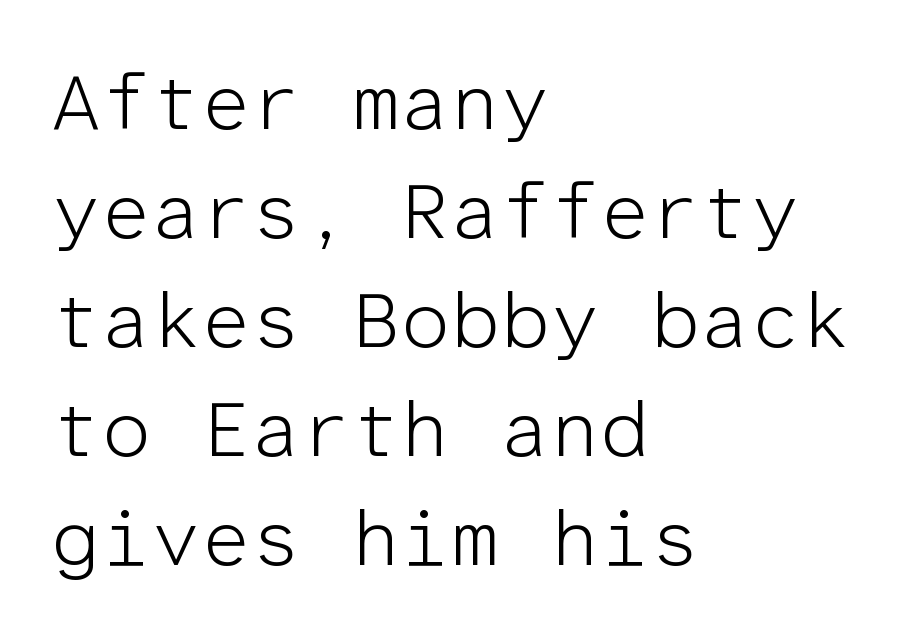
The image shows 79 px light sans-serif type, upright, monospaced; set left-aligned, normal line spacing (1.38x), normal letter spacing, not underlined; low stroke contrast and a medium x-height.
